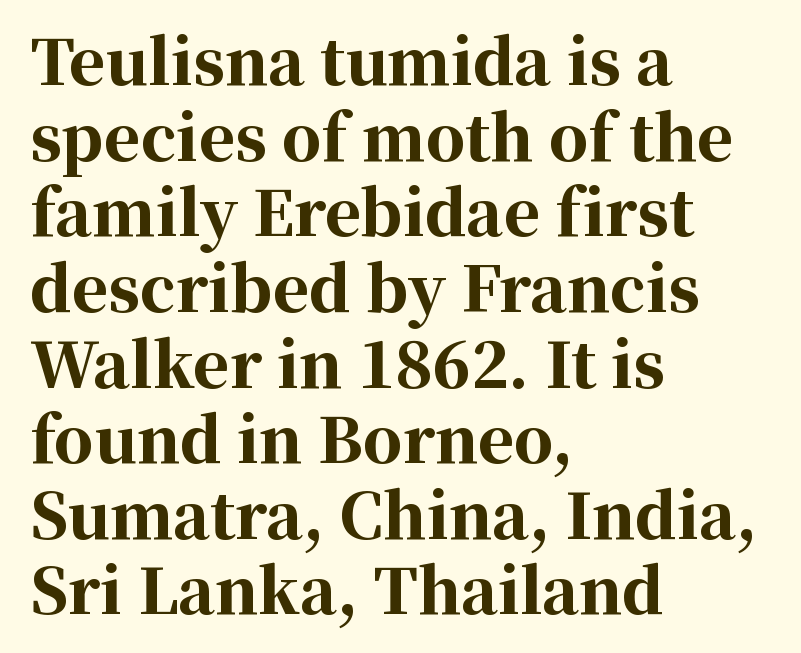
{"serif": "yes", "italic": "no", "bold": "yes", "weight": "bold", "width": "normal", "stroke_contrast": "high", "x_height": "medium", "monospaced": "no", "underline": "no", "align": "left", "line_spacing_ratio": 1.22, "letter_spacing": "normal", "letter_spacing_em": 0.0, "glyph_px": 62}
